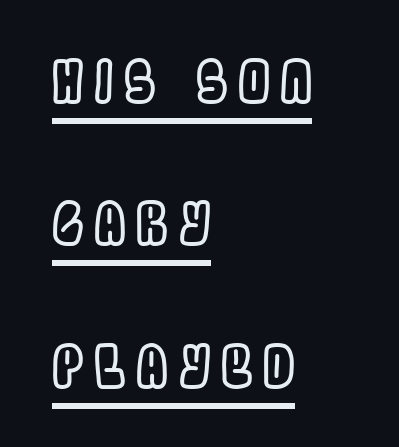
Q: Is the text italic (slanted)? A: No, it is upright.
Q: Is the text underlined? A: Yes.
Q: How is the paragraph aligned? A: Left-aligned.
Q: Is the spacing between lines tight, normal or loose? A: Loose.
Q: Width (condensed, normal, or wide)? A: Condensed.
Q: x-height? A: Large.
Q: Monospaced? A: No.
